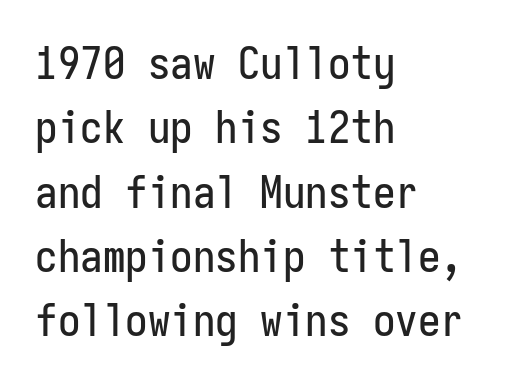
The image shows 45 px condensed sans-serif type, upright, monospaced; set left-aligned, normal line spacing (1.43x), normal letter spacing, not underlined; low stroke contrast and a medium x-height.
